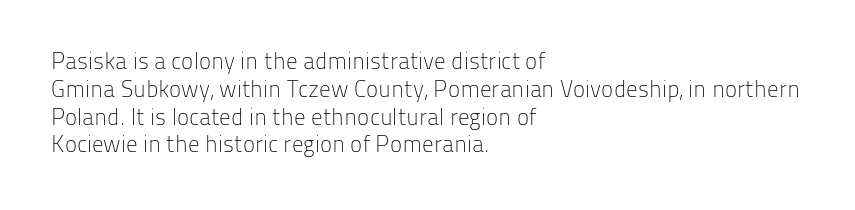
The image shows 23 px text type, upright; set left-aligned, line spacing 1.21x, normal letter spacing, not underlined.
